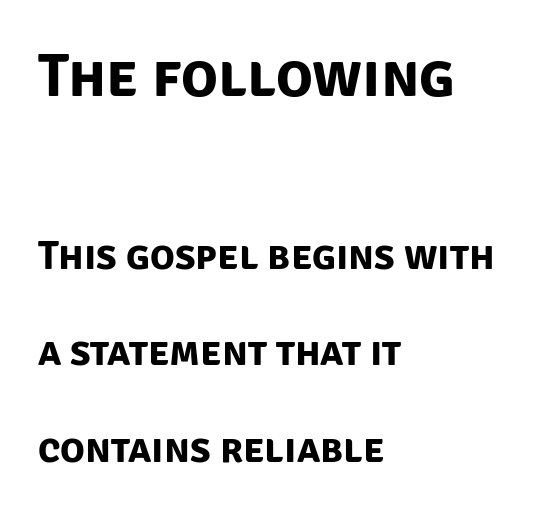
{"serif": "no", "bold": "yes", "weight": "bold", "width": "normal", "stroke_contrast": "low", "x_height": "large", "monospaced": "no", "underline": "no", "align": "left", "line_spacing": "loose", "line_spacing_ratio": 2.35, "letter_spacing": "normal", "letter_spacing_em": 0.0, "larger_block": "first", "size_ratio": 1.49, "glyph_px": 61}
